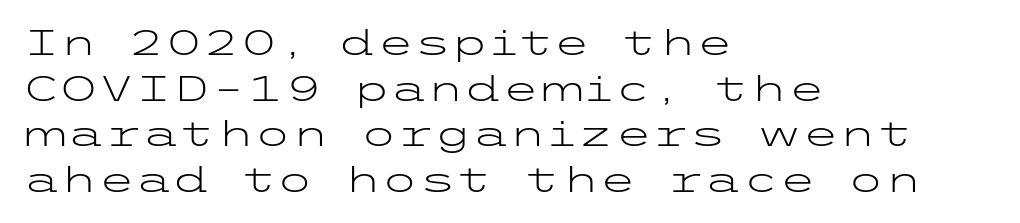
Q: Is the text bold? A: No.
Q: Is the text italic (slanted)? A: No, it is upright.
Q: Is the typeface a serif or a sans-serif typeface? A: Sans-serif.
Q: Is the text underlined? A: No.
Q: How is the paragraph aligned? A: Left-aligned.
Q: Is the spacing between letters normal or unusually wide? A: Normal.
Q: Is the spacing between lines tight, normal or loose? A: Normal.
Q: Width (condensed, normal, or wide)? A: Wide.
Q: Stroke contrast? A: Low.
Q: x-height? A: Medium.
